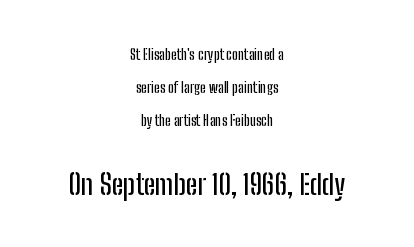
Between these two stacked blocks, the lower one wins on size. Quick note: underline off. The tracking reads as untouched default to a designer's eye. I'd call this a sans setting — the letters go barefoot. Here the designer chose a conventional face with non-uniform glyph widths. The font's upright variant was chosen for this text.
